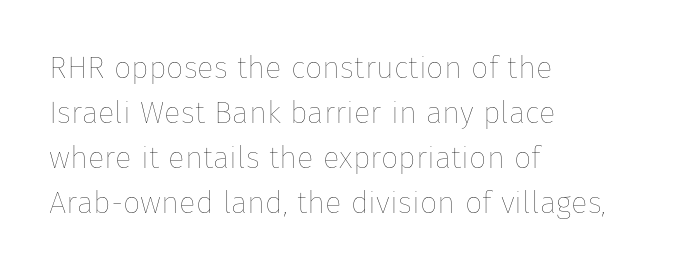
The type is set solid horizontally, with unmodified tracking. These lines are rendered in a variable-pitch font. Tall strokes in this sample are plumb rather than angled. The block of text has a typical density, with ordinary space between rows. The letters look calm and open, with moderate or lighter stems. Each line starts at the same left margin while the right side varies.
